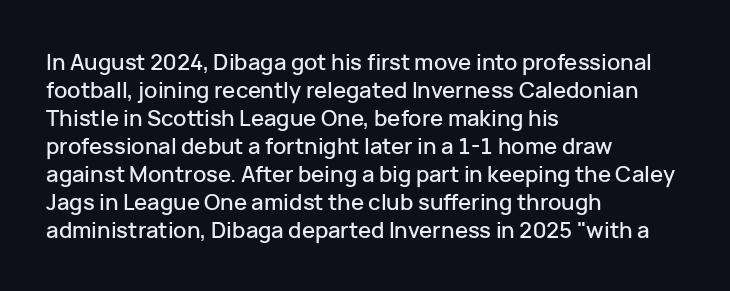
{"italic": "no", "underline": "no", "align": "left", "line_spacing": "normal", "line_spacing_ratio": 1.27, "letter_spacing": "normal", "letter_spacing_em": 0.0, "glyph_px": 22}
